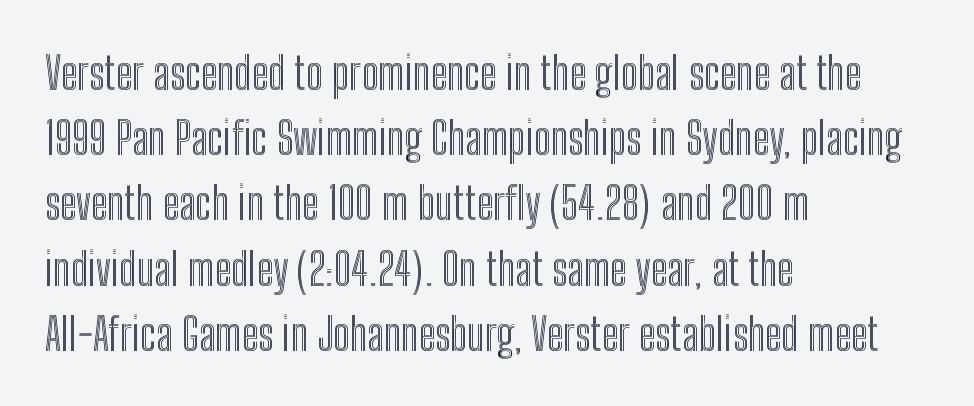
Q: Is the text italic (slanted)? A: No, it is upright.
Q: Is the text underlined? A: No.
Q: How is the paragraph aligned? A: Left-aligned.
Q: Is the spacing between letters normal or unusually wide? A: Normal.
Q: Is the spacing between lines tight, normal or loose? A: Normal.
Q: Width (condensed, normal, or wide)? A: Condensed.
Q: x-height? A: Medium.
Q: Monospaced? A: No.
